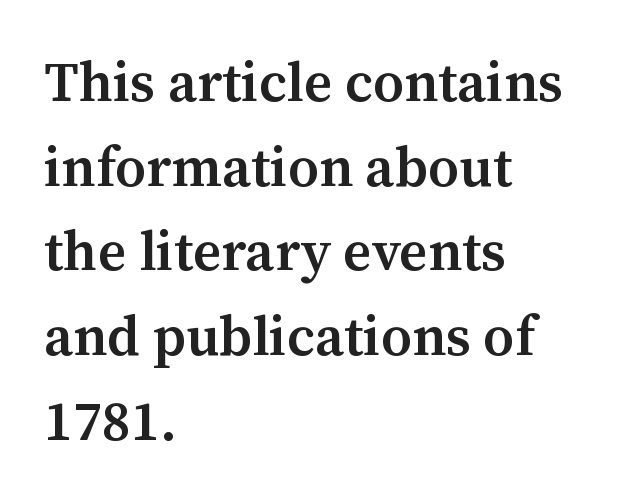
{"serif": "yes", "italic": "no", "bold": "semi", "weight": "semibold", "width": "normal", "stroke_contrast": "medium", "x_height": "medium", "monospaced": "no", "underline": "no", "align": "left", "line_spacing": "normal", "line_spacing_ratio": 1.54, "letter_spacing": "normal", "letter_spacing_em": 0.0, "glyph_px": 55}
